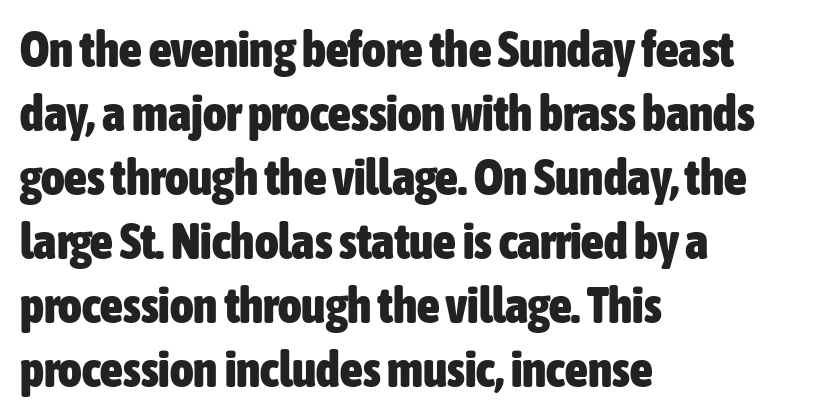
There is no visible air inserted between adjacent glyphs. Typeset ragged right — the left edge is the straight one. Regular leading. The strip under each line holds only bare page.
